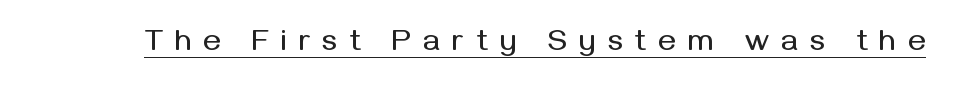
{"serif": "no", "italic": "no", "width": "normal", "stroke_contrast": "medium", "x_height": "medium", "monospaced": "no", "underline": "yes", "letter_spacing": "wide", "letter_spacing_em": 0.4, "glyph_px": 30}
